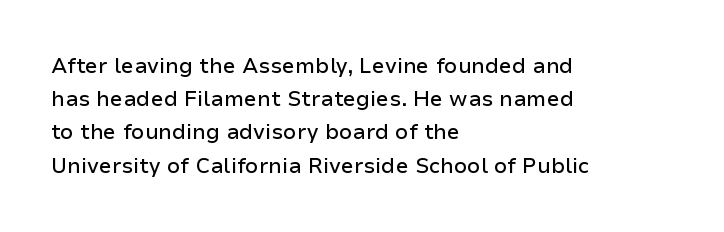
The image shows 21 px text type, upright; set left-aligned, normal line spacing (1.58x), normal letter spacing, not underlined.
